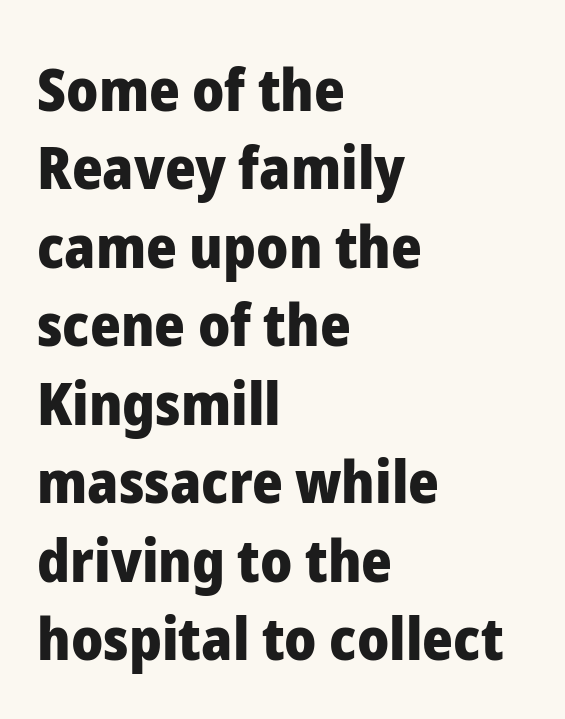
{"serif": "no", "italic": "no", "bold": "yes", "weight": "heavy", "width": "normal", "stroke_contrast": "low", "x_height": "medium", "monospaced": "no", "underline": "no", "align": "left", "line_spacing": "normal", "line_spacing_ratio": 1.33, "letter_spacing": "normal", "letter_spacing_em": 0.0, "glyph_px": 59}
